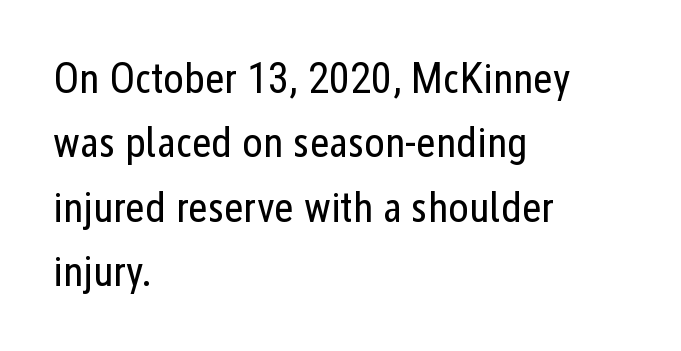
The image shows 43 px regular-weight, condensed sans-serif type, upright; set left-aligned, normal line spacing (1.5x), normal letter spacing, not underlined; low stroke contrast and a medium x-height.
